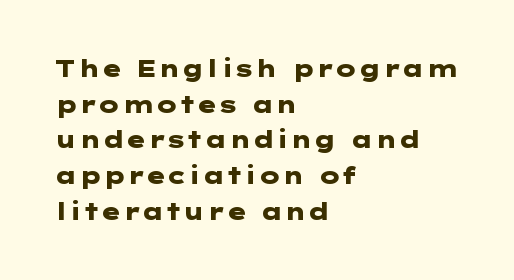
Is the block centered? No — it sits flush against the left margin. A full-strength bold gives these letters their thick strokes. The zone under the glyphs is completely vacant. This sample uses an upright cut, with every glyph sitting square on the baseline. The passage shown has conventional tracking throughout. The line-height multiplier appears to be the usual default.
